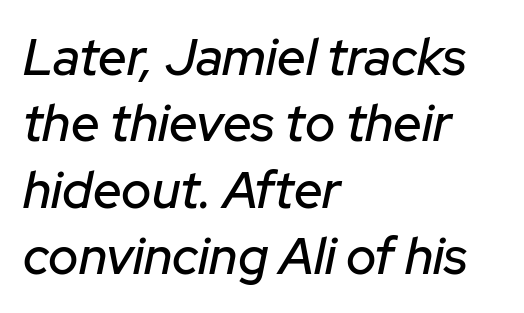
Each new line begins a customary step beneath the previous one. Layout note: lines flush left. These lines are rendered in a variable-pitch font. Just letters on the line, the space beneath them empty. The letters sit at their default tracking, neither squeezed nor spread. The typography opts for an oblique posture over an upright one.
